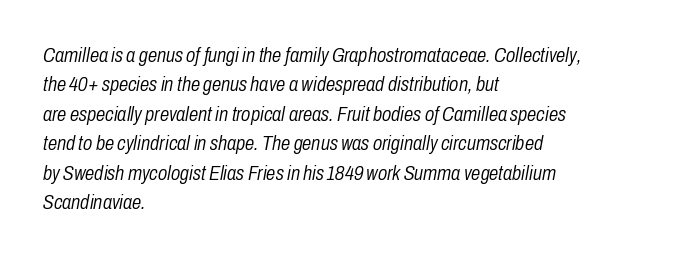
Q: Is the text bold? A: No.
Q: Is the text italic (slanted)? A: Yes, it leans right by about 10 degrees.
Q: Is the text underlined? A: No.
Q: How is the paragraph aligned? A: Left-aligned.
Q: Is the spacing between letters normal or unusually wide? A: Normal.
Q: Is the spacing between lines tight, normal or loose? A: Normal.
